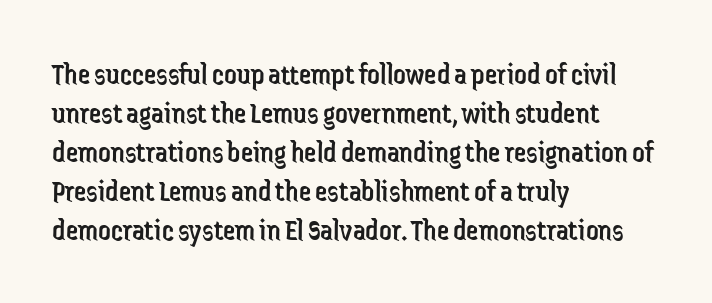
The image shows 31 px regular-weight, condensed sans-serif type, upright; set left-aligned, normal line spacing (1.26x), normal letter spacing, not underlined; low stroke contrast and a medium x-height.
